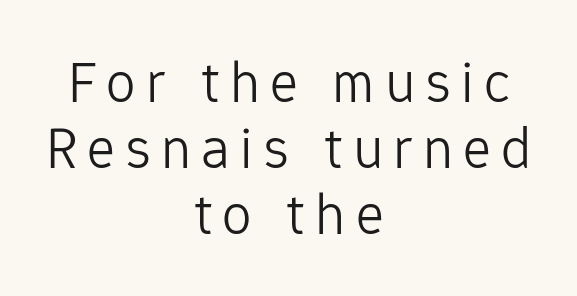
{"serif": "no", "italic": "no", "bold": "no", "weight": "light", "width": "normal", "stroke_contrast": "low", "x_height": "medium", "monospaced": "no", "underline": "no", "align": "center", "line_spacing": "tight", "line_spacing_ratio": 1.12, "glyph_px": 59}
